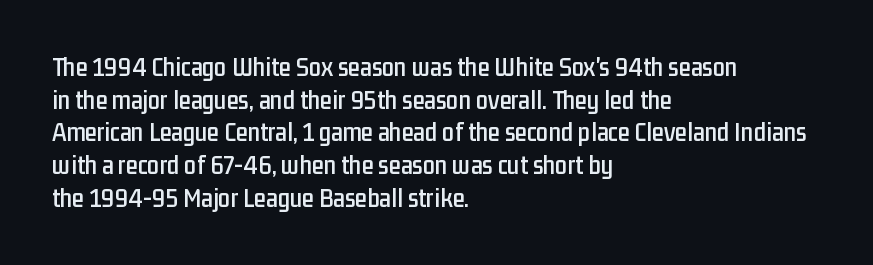
Q: Is the text italic (slanted)? A: No, it is upright.
Q: Is the text underlined? A: No.
Q: How is the paragraph aligned? A: Left-aligned.
Q: Is the spacing between letters normal or unusually wide? A: Normal.
